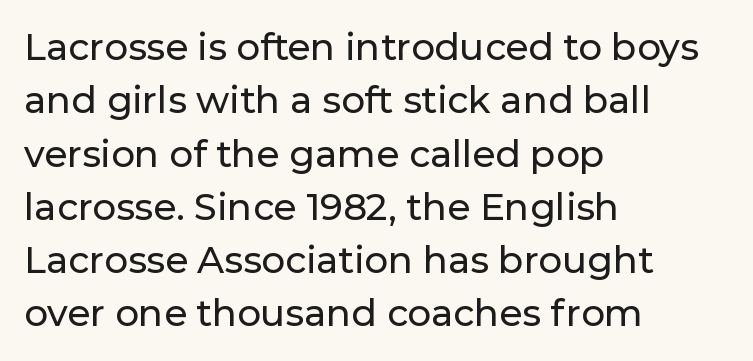
How are the letters spaced? Ordinarily, with no added tracking. The typesetter chose a ragged-right arrangement here. The area under the type is left untouched. This sample uses a sans-serif face. Varying glyph widths throughout — classic text-font behaviour.
